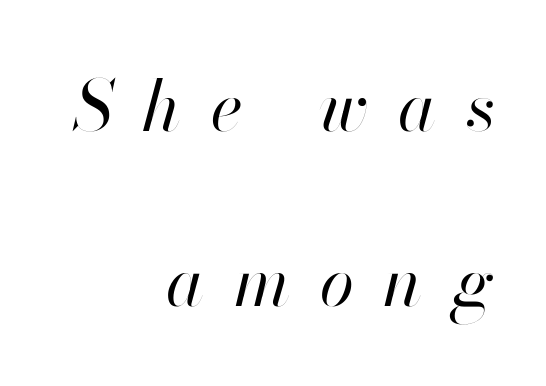
{"italic": "yes", "lean": "right", "slant_degrees": 13, "bold": "no", "weight": "regular", "width": "normal", "stroke_contrast": "high", "x_height": "small", "monospaced": "no", "underline": "no", "align": "right", "line_spacing": "loose", "line_spacing_ratio": 2.5, "letter_spacing": "wide", "letter_spacing_em": 0.42, "glyph_px": 70}
